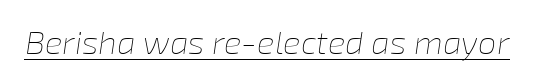
Emphasis is given by a line drawn under the lettering. Counters stay open thanks to moderate or lighter strokes. The passage shown has conventional tracking throughout. Here the designer chose a conventional face with non-uniform glyph widths. When letters slant like this, we call the style italic.
